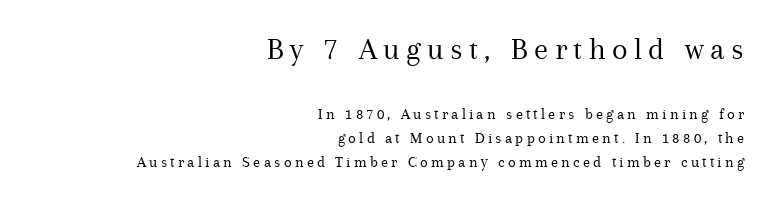
Q: Is the text bold? A: No.
Q: Is the text italic (slanted)? A: No, it is upright.
Q: Is the typeface a serif or a sans-serif typeface? A: Serif.
Q: Is the text underlined? A: No.
Q: How is the paragraph aligned? A: Right-aligned.
Q: Is the spacing between letters normal or unusually wide? A: Unusually wide.
Q: Is the spacing between lines tight, normal or loose? A: Normal.
Q: Which block of text is set in a larger size, the first (top) or the second (bottom)? A: The first (top) one.
Q: Width (condensed, normal, or wide)? A: Normal.
Q: Stroke contrast? A: Medium.
Q: x-height? A: Medium.
Q: Monospaced? A: No.
